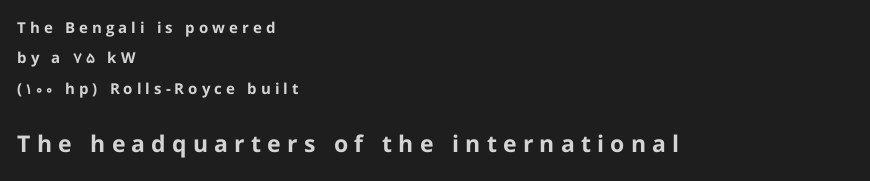
{"italic": "no", "bold": "yes", "underline": "no", "align": "left", "line_spacing": "loose", "line_spacing_ratio": 2.03, "letter_spacing": "wide", "letter_spacing_em": 0.27, "larger_block": "second", "size_ratio": 1.53, "glyph_px": 23}
